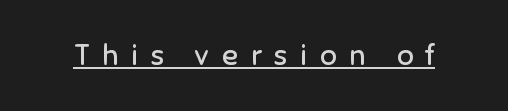
{"serif": "no", "italic": "no", "bold": "no", "weight": "regular", "width": "normal", "stroke_contrast": "low", "x_height": "medium", "monospaced": "no", "underline": "yes", "letter_spacing": "wide", "letter_spacing_em": 0.44, "glyph_px": 29}
